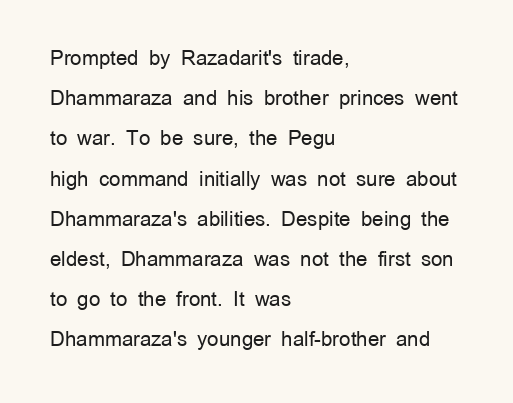
{"italic": "no", "bold": "no", "underline": "no", "align": "left", "line_spacing": "loose", "line_spacing_ratio": 2.01, "letter_spacing": "normal", "letter_spacing_em": 0.0, "glyph_px": 20}
